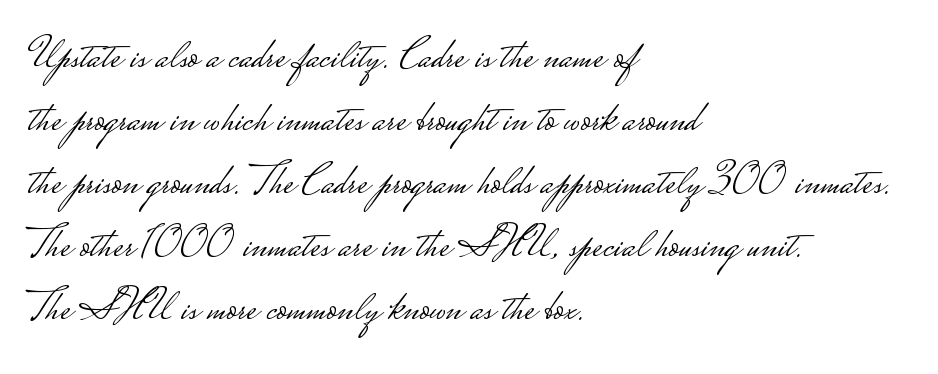
Q: Is the text bold? A: No.
Q: Is the text italic (slanted)? A: Yes.
Q: Is the typeface a serif or a sans-serif typeface? A: Sans-serif.
Q: Is the text underlined? A: No.
Q: How is the paragraph aligned? A: Left-aligned.
Q: Is the spacing between letters normal or unusually wide? A: Normal.
Q: Is the spacing between lines tight, normal or loose? A: Normal.
Q: Width (condensed, normal, or wide)? A: Wide.
Q: Stroke contrast? A: Low.
Q: Monospaced? A: No.
